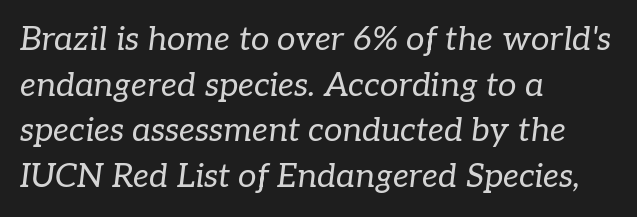
The line-height multiplier appears to be the usual default. Weight: regular or lighter. Underline: absent. Is this a fixed-width face? No — the glyphs have proportional, varying widths. How are the letters spaced? Ordinarily, with no added tracking.
